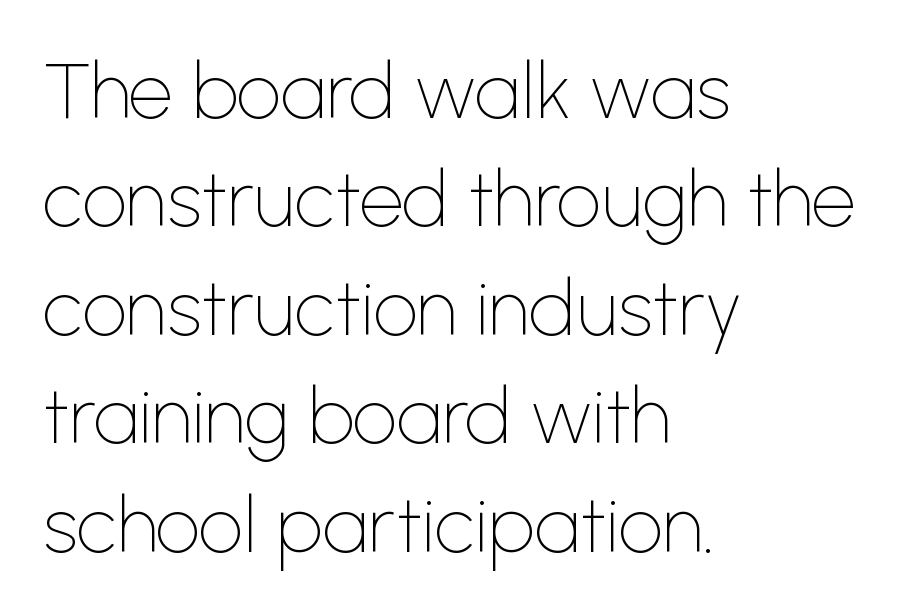
Q: Is the text bold? A: No.
Q: Is the text italic (slanted)? A: No, it is upright.
Q: Is the typeface a serif or a sans-serif typeface? A: Sans-serif.
Q: Is the text underlined? A: No.
Q: How is the paragraph aligned? A: Left-aligned.
Q: Is the spacing between letters normal or unusually wide? A: Normal.
Q: Is the spacing between lines tight, normal or loose? A: Normal.
Q: Width (condensed, normal, or wide)? A: Normal.
Q: Stroke contrast? A: Low.
Q: x-height? A: Medium.
Q: Monospaced? A: No.
